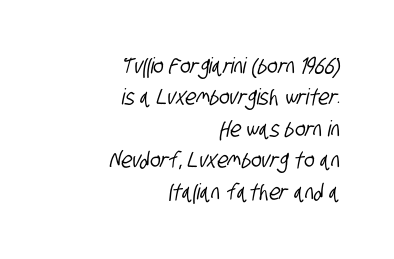
The image shows 22 px text type; set right-aligned, normal line spacing (1.43x), normal letter spacing, not underlined.
